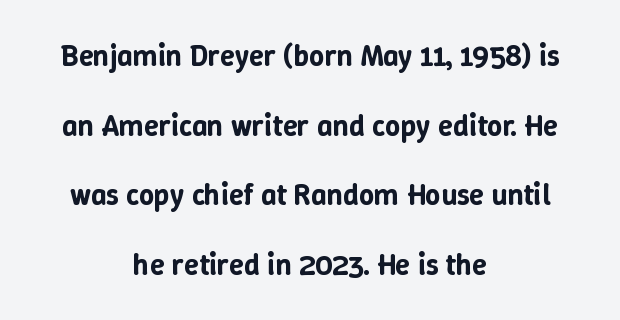
{"italic": "no", "width": "normal", "stroke_contrast": "low", "x_height": "medium", "monospaced": "no", "underline": "no", "align": "center", "line_spacing": "loose", "line_spacing_ratio": 2.32, "letter_spacing": "normal", "letter_spacing_em": 0.0, "glyph_px": 30}
